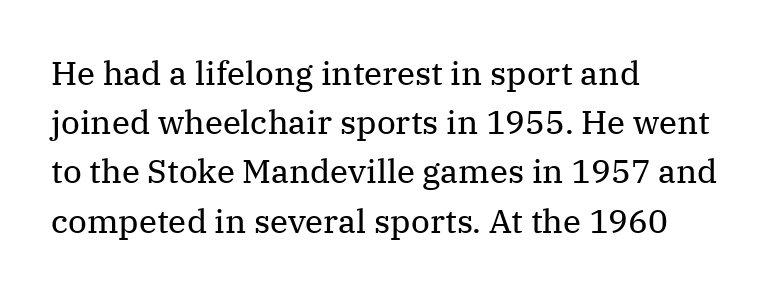
{"serif": "yes", "italic": "no", "bold": "no", "weight": "regular", "width": "normal", "stroke_contrast": "medium", "x_height": "medium", "monospaced": "no", "underline": "no", "align": "left", "line_spacing": "normal", "line_spacing_ratio": 1.49, "letter_spacing": "normal", "letter_spacing_em": 0.0, "glyph_px": 33}
